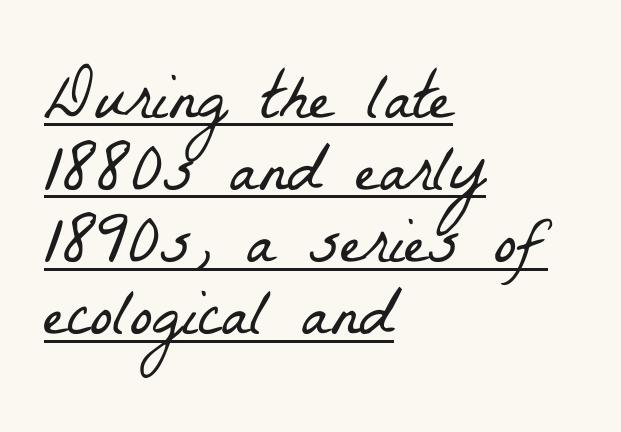
The image shows 68 px light, condensed serif type; set left-aligned, tight line spacing (1.06x), normal letter spacing, underlined; low stroke contrast and a medium x-height.
